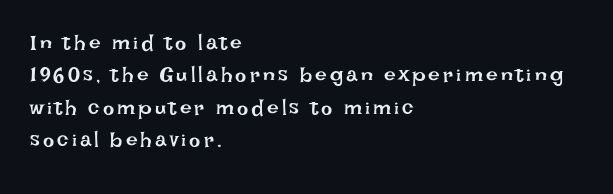
The image shows 21 px text type, upright; set left-aligned, normal line spacing (1.54x), not underlined.
